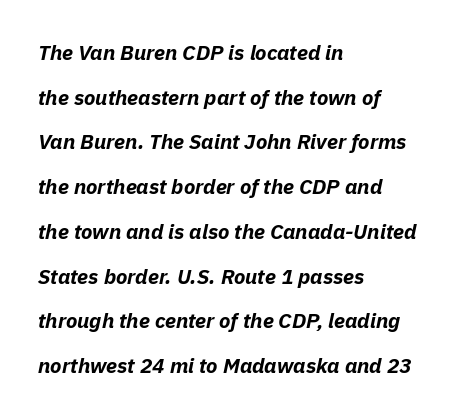
{"italic": "yes", "lean": "right", "slant_degrees": 11, "bold": "yes", "underline": "no", "align": "left", "line_spacing": "loose", "line_spacing_ratio": 2.13, "letter_spacing": "normal", "letter_spacing_em": 0.0, "glyph_px": 21}
